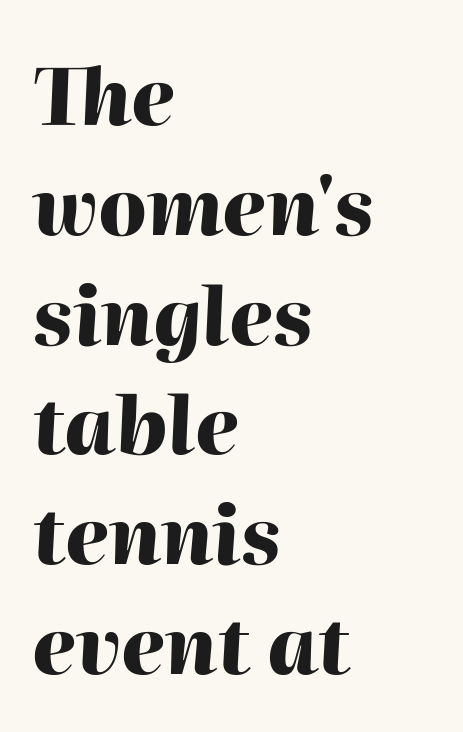
The image shows 79 px heavy type, italic (leaning right); set left-aligned, normal line spacing (1.39x), normal letter spacing, not underlined; high stroke contrast and a medium x-height.
